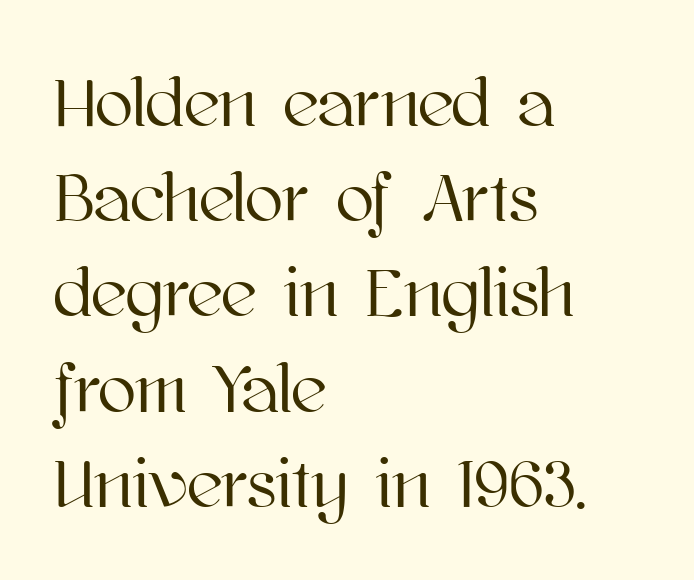
{"italic": "no", "width": "normal", "stroke_contrast": "high", "x_height": "medium", "monospaced": "no", "underline": "no", "align": "left", "line_spacing": "normal", "line_spacing_ratio": 1.36, "letter_spacing": "normal", "letter_spacing_em": 0.0, "glyph_px": 70}
